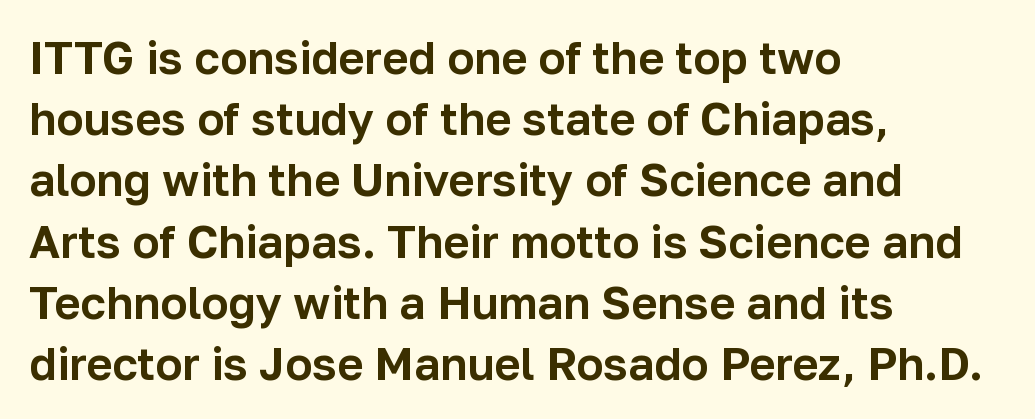
Q: Is the text italic (slanted)? A: No, it is upright.
Q: Is the typeface a serif or a sans-serif typeface? A: Sans-serif.
Q: Is the text underlined? A: No.
Q: How is the paragraph aligned? A: Left-aligned.
Q: Is the spacing between letters normal or unusually wide? A: Normal.
Q: Is the spacing between lines tight, normal or loose? A: Normal.
Q: Width (condensed, normal, or wide)? A: Normal.
Q: Stroke contrast? A: Low.
Q: x-height? A: Medium.
Q: Monospaced? A: No.
